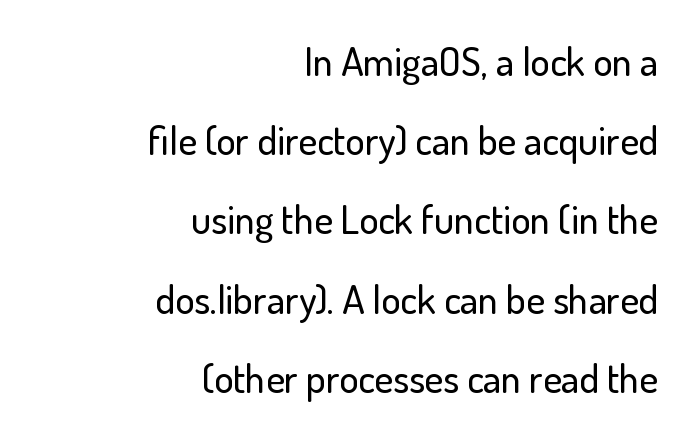
Q: Is the text italic (slanted)? A: No, it is upright.
Q: Is the typeface a serif or a sans-serif typeface? A: Sans-serif.
Q: Is the text underlined? A: No.
Q: How is the paragraph aligned? A: Right-aligned.
Q: Is the spacing between letters normal or unusually wide? A: Normal.
Q: Is the spacing between lines tight, normal or loose? A: Loose.
Q: Width (condensed, normal, or wide)? A: Normal.
Q: Stroke contrast? A: Low.
Q: x-height? A: Small.
Q: Monospaced? A: No.
